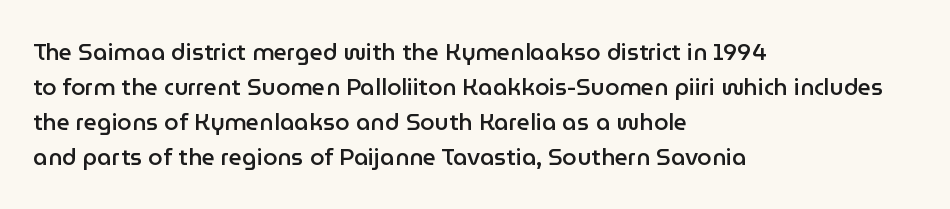
Teacher's note: observe the even left margin — that is flush-left alignment. The letters stand upright; this is a roman face. The string is rendered with underlining switched off. A somewhat darkened texture: the type is semibold rather than bold.
